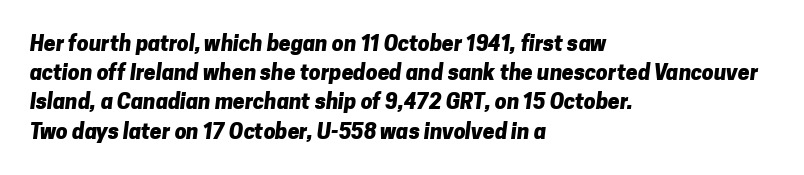
Q: Is the text bold? A: Yes.
Q: Is the text underlined? A: No.
Q: How is the paragraph aligned? A: Left-aligned.
Q: Is the spacing between letters normal or unusually wide? A: Normal.
Q: Is the spacing between lines tight, normal or loose? A: Normal.
